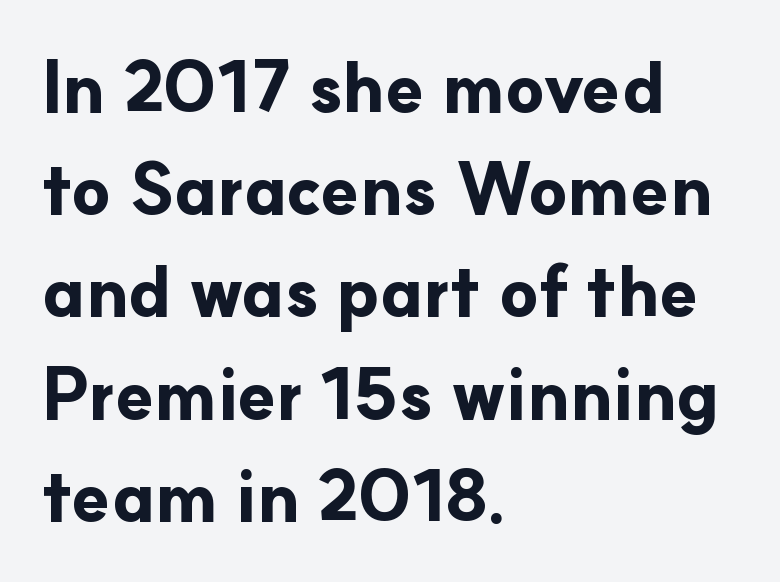
The image shows 70 px bold sans-serif type, upright; set left-aligned, normal line spacing (1.46x), normal letter spacing, not underlined; low stroke contrast and a small x-height.
